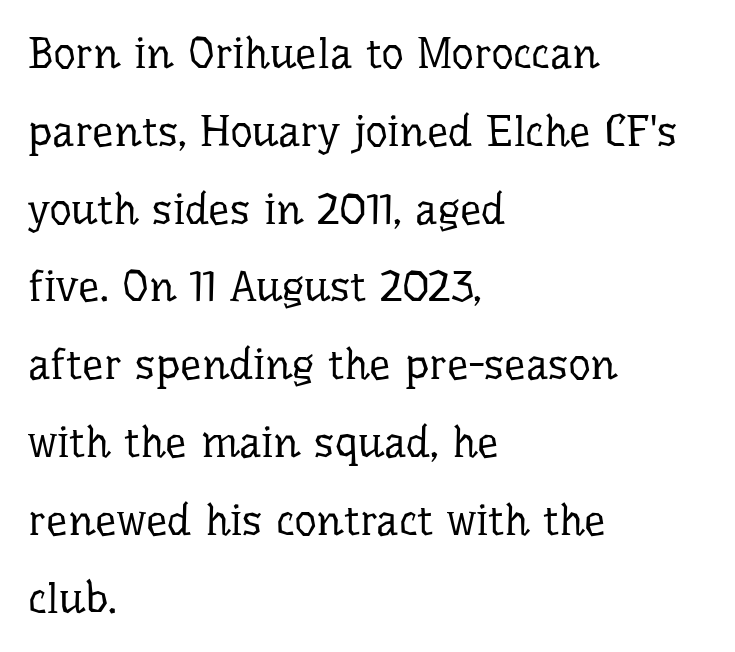
Teacher's note: observe the even left margin — that is flush-left alignment. Each word holds together tightly as a unit, with standard inter-letter gaps. This rendering employs a face with finishing strokes, i.e., a serif. Beneath every word, the page is bare. Is there any slant? The stems are plumb.
